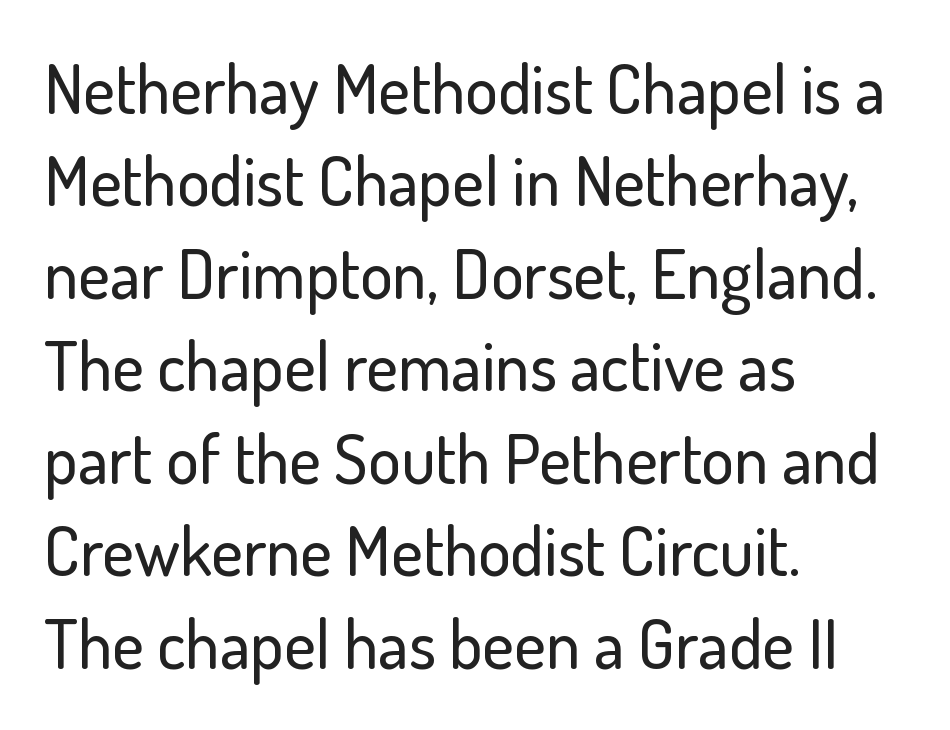
{"serif": "no", "italic": "no", "width": "normal", "stroke_contrast": "low", "x_height": "small", "monospaced": "no", "underline": "no", "align": "left", "line_spacing": "normal", "line_spacing_ratio": 1.36, "letter_spacing": "normal", "letter_spacing_em": 0.0, "glyph_px": 68}
